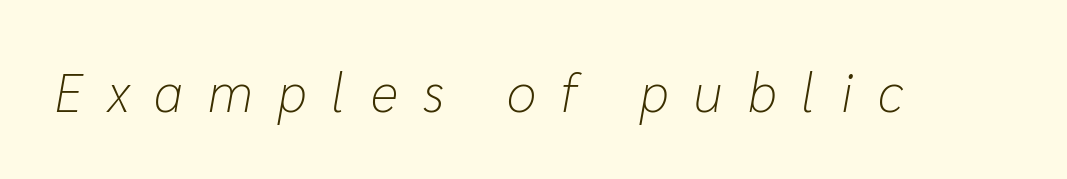
The image shows 54 px light type, italic (leaning right); set unusually wide letter spacing (+0.46 em), not underlined; low stroke contrast and a medium x-height.
